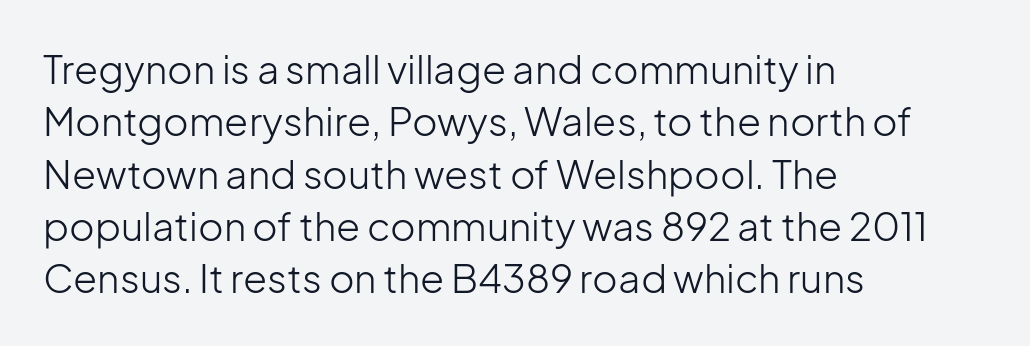
The image shows 39 px light sans-serif type, upright; set left-aligned, normal line spacing (1.34x), normal letter spacing, not underlined; low stroke contrast and a medium x-height.
